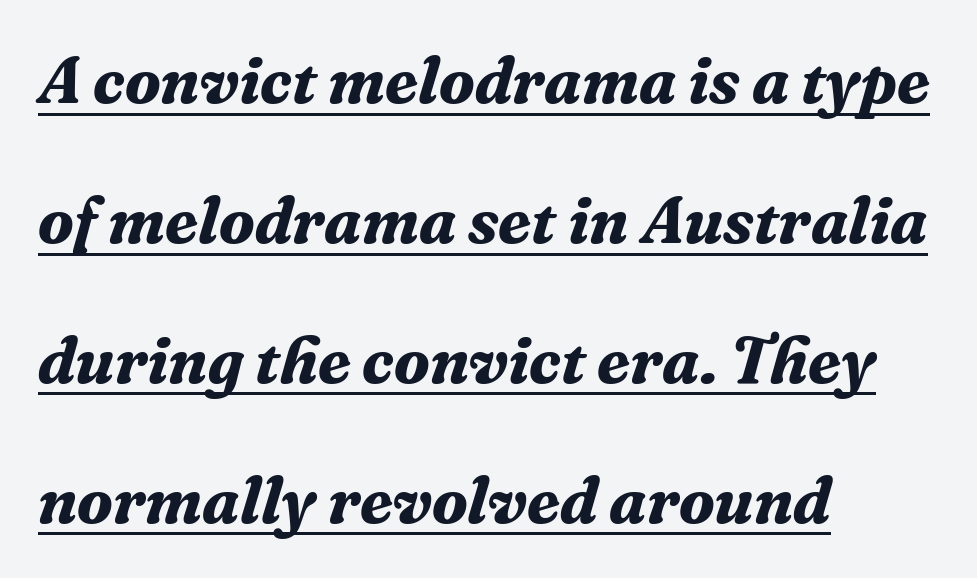
Q: Is the text bold? A: Yes.
Q: Is the text italic (slanted)? A: Yes, it leans right by about 16 degrees.
Q: Is the typeface a serif or a sans-serif typeface? A: Serif.
Q: Is the text underlined? A: Yes.
Q: How is the paragraph aligned? A: Left-aligned.
Q: Is the spacing between letters normal or unusually wide? A: Normal.
Q: Is the spacing between lines tight, normal or loose? A: Loose.
Q: Width (condensed, normal, or wide)? A: Normal.
Q: Stroke contrast? A: Medium.
Q: x-height? A: Medium.
Q: Monospaced? A: No.
